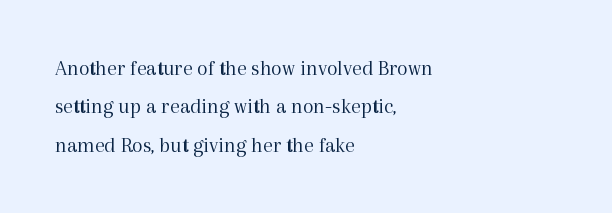
Q: Is the text bold? A: No.
Q: Is the text italic (slanted)? A: No, it is upright.
Q: Is the text underlined? A: No.
Q: How is the paragraph aligned? A: Left-aligned.
Q: Is the spacing between letters normal or unusually wide? A: Normal.
